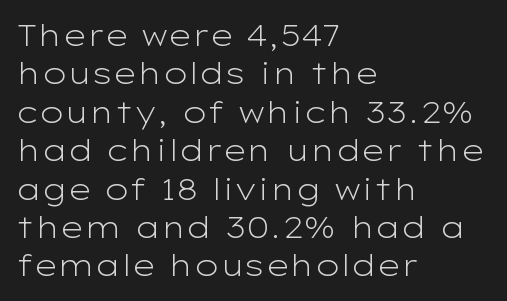
Each line starts at the same left margin while the right side varies. Spacing between characters is what you'd get straight out of the box. Underline: absent. Nope, no serifs anywhere on these letters. The letters stand upright; this is a roman face.
